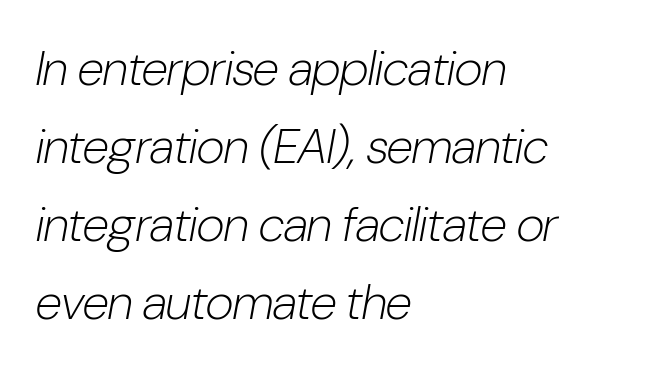
Q: Is the text bold? A: No.
Q: Is the text italic (slanted)? A: Yes, it leans right by about 10 degrees.
Q: Is the text underlined? A: No.
Q: How is the paragraph aligned? A: Left-aligned.
Q: Is the spacing between letters normal or unusually wide? A: Normal.
Q: Is the spacing between lines tight, normal or loose? A: Normal.
Q: Width (condensed, normal, or wide)? A: Condensed.
Q: Stroke contrast? A: Low.
Q: x-height? A: Medium.
Q: Monospaced? A: No.
